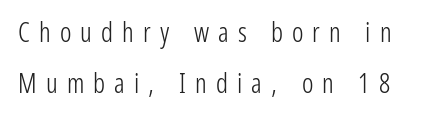
The image shows 27 px text type, upright; set line spacing 1.88x, unusually wide letter spacing (+0.34 em), not underlined.
